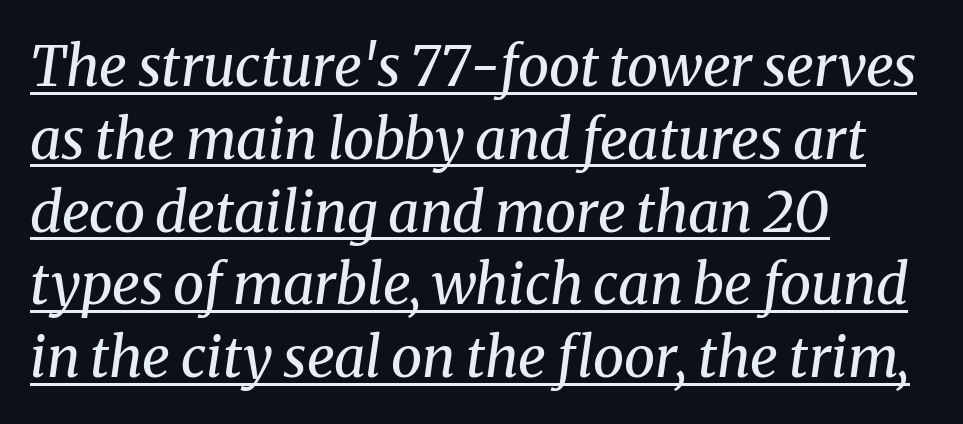
The image shows 56 px regular-weight serif type, italic (leaning right); set left-aligned, normal line spacing (1.3x), normal letter spacing, underlined; medium stroke contrast and a medium x-height.
